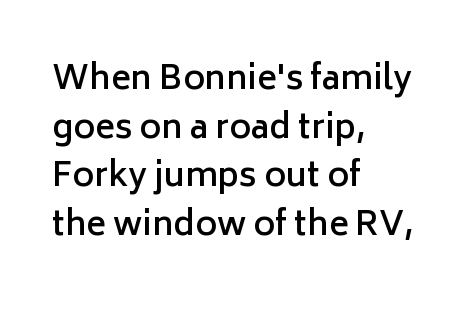
Q: Is the text bold? A: Semi-bold.
Q: Is the text italic (slanted)? A: No, it is upright.
Q: Is the typeface a serif or a sans-serif typeface? A: Sans-serif.
Q: Is the text underlined? A: No.
Q: How is the paragraph aligned? A: Left-aligned.
Q: Is the spacing between letters normal or unusually wide? A: Normal.
Q: Is the spacing between lines tight, normal or loose? A: Normal.
Q: Width (condensed, normal, or wide)? A: Normal.
Q: Stroke contrast? A: Low.
Q: x-height? A: Medium.
Q: Monospaced? A: No.
